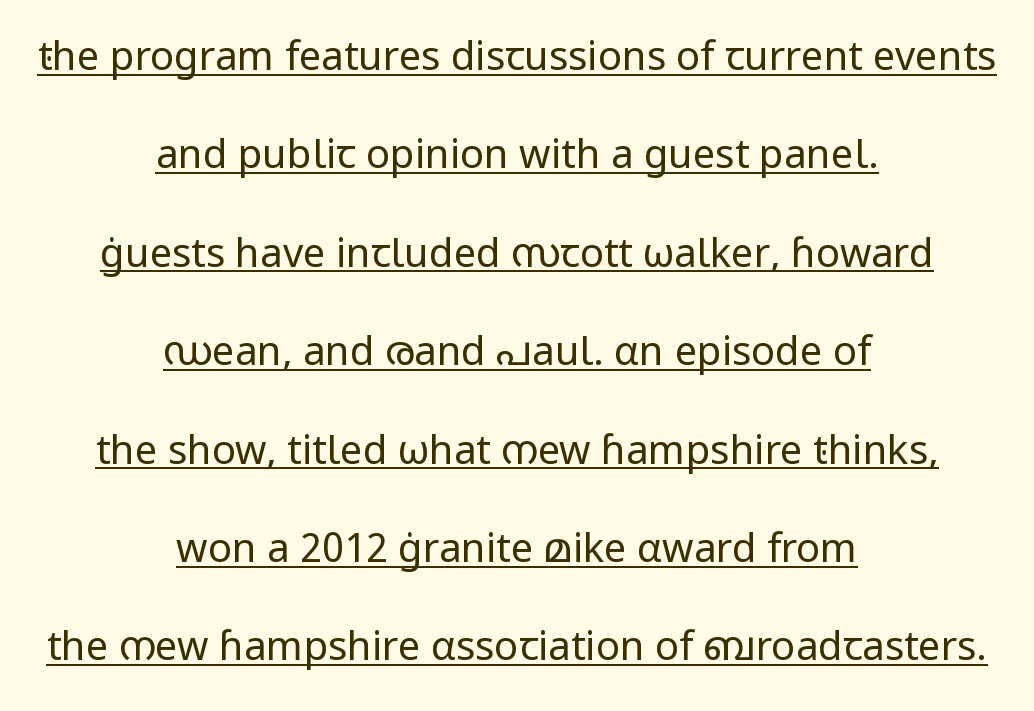
The passage shown is typed in a proportional face where columns would drift. The passage shown is typeset with a sans-serif family. Letters have the restrained weight of plain body copy at most. The letterforms sit shoulder to shoulder at normal distance.
